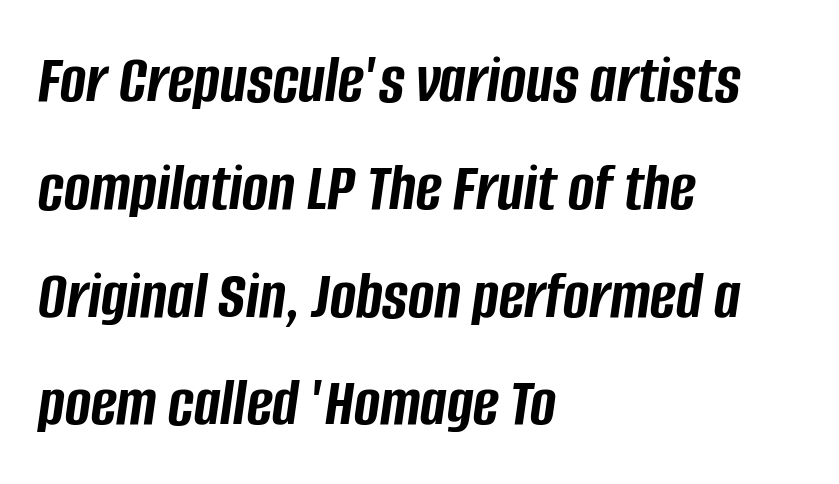
{"italic": "yes", "lean": "right", "slant_degrees": 8, "bold": "yes", "weight": "semibold", "width": "condensed", "stroke_contrast": "low", "x_height": "large", "monospaced": "no", "underline": "no", "align": "left", "line_spacing": "normal", "line_spacing_ratio": 1.54, "letter_spacing": "normal", "letter_spacing_em": 0.0, "glyph_px": 70}
